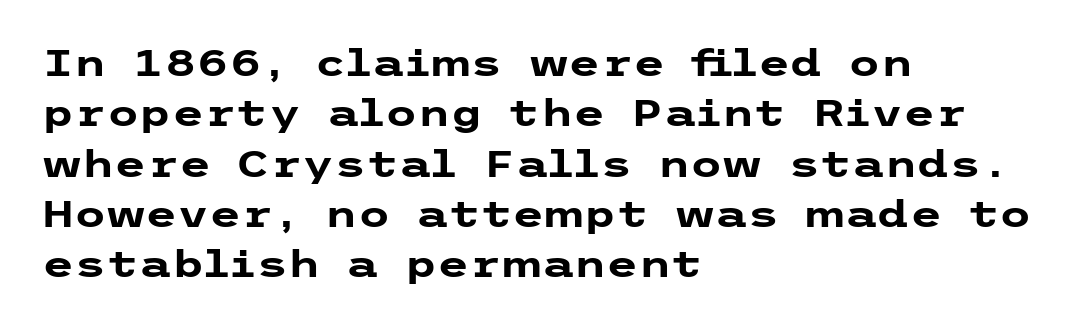
Q: Is the text bold? A: Yes.
Q: Is the text italic (slanted)? A: No, it is upright.
Q: Is the typeface a serif or a sans-serif typeface? A: Sans-serif.
Q: Is the text underlined? A: No.
Q: How is the paragraph aligned? A: Left-aligned.
Q: Is the spacing between letters normal or unusually wide? A: Normal.
Q: Is the spacing between lines tight, normal or loose? A: Normal.
Q: Width (condensed, normal, or wide)? A: Wide.
Q: Stroke contrast? A: Low.
Q: x-height? A: Medium.
